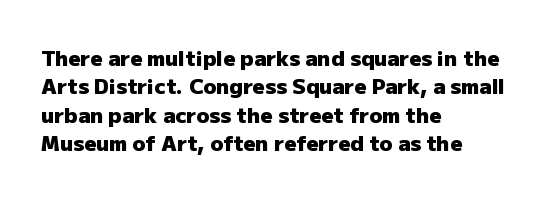
{"italic": "no", "bold": "yes", "underline": "no", "align": "left", "line_spacing": "normal", "line_spacing_ratio": 1.35, "letter_spacing": "normal", "letter_spacing_em": 0.0, "glyph_px": 21}
